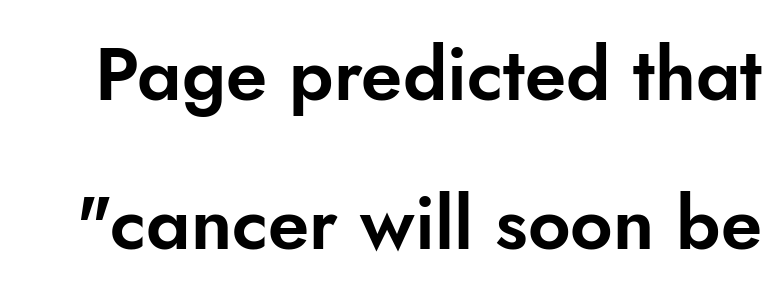
Q: Is the text italic (slanted)? A: No, it is upright.
Q: Is the typeface a serif or a sans-serif typeface? A: Sans-serif.
Q: Is the text underlined? A: No.
Q: Is the spacing between letters normal or unusually wide? A: Normal.
Q: Is the spacing between lines tight, normal or loose? A: Loose.
Q: Width (condensed, normal, or wide)? A: Normal.
Q: Stroke contrast? A: Low.
Q: x-height? A: Small.
Q: Monospaced? A: No.
